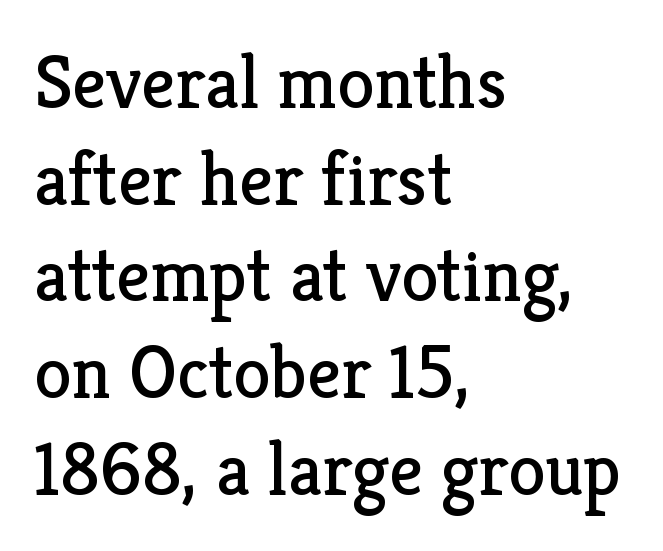
{"serif": "yes", "italic": "no", "bold": "no", "weight": "regular", "width": "normal", "stroke_contrast": "low", "x_height": "medium", "monospaced": "no", "underline": "no", "align": "left", "line_spacing": "normal", "line_spacing_ratio": 1.29, "letter_spacing": "normal", "letter_spacing_em": 0.0, "glyph_px": 75}
